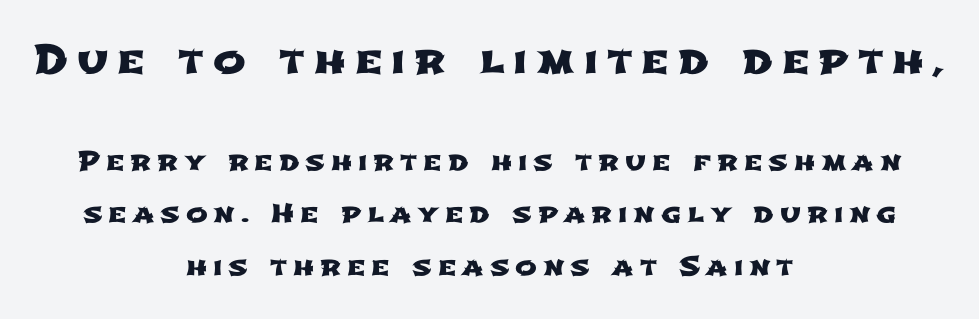
{"serif": "no", "width": "wide", "stroke_contrast": "low", "x_height": "medium", "monospaced": "no", "underline": "no", "align": "center", "line_spacing": "loose", "line_spacing_ratio": 2.02, "letter_spacing": "wide", "letter_spacing_em": 0.23, "larger_block": "first", "size_ratio": 1.5, "glyph_px": 39}
